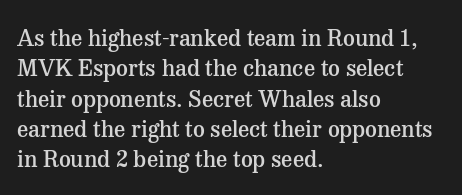
The space between consecutive lines is moderate. Each glyph is drawn with semibold strokes, heavier than normal yet not fully bold. Casual observation: everything's shoved over to the left. Letters rest on an invisible, unmarked baseline. It's the straight-up-and-down kind of type. Standard letterfit; no display-style spreading of the glyphs.
